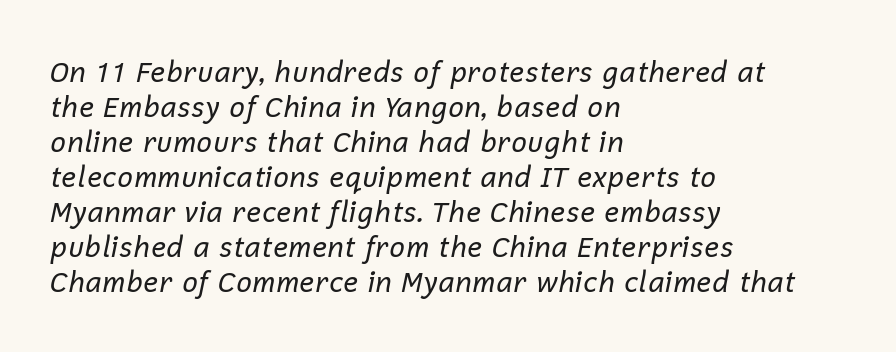
The image shows 28 px regular-weight type, italic (leaning right); set left-aligned, normal line spacing (1.25x), normal letter spacing, not underlined; low stroke contrast and a medium x-height.
